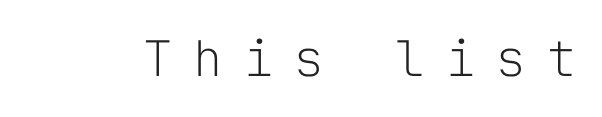
{"serif": "no", "italic": "no", "bold": "no", "weight": "light", "width": "normal", "stroke_contrast": "low", "x_height": "medium", "monospaced": "yes", "underline": "no", "letter_spacing": "wide", "letter_spacing_em": 0.43, "glyph_px": 49}
